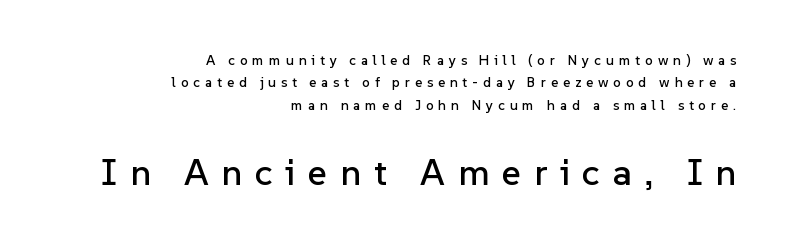
The font's upright variant was chosen for this text. Honestly, the letter spacing is so wide it's the main thing you notice. The typeface chosen for these lines omits serifs. Has an underline been added? It has not. Type size steps up from the first block to the second. Note the varied advance widths — an 'i' is clearly narrower than an 'm'.
